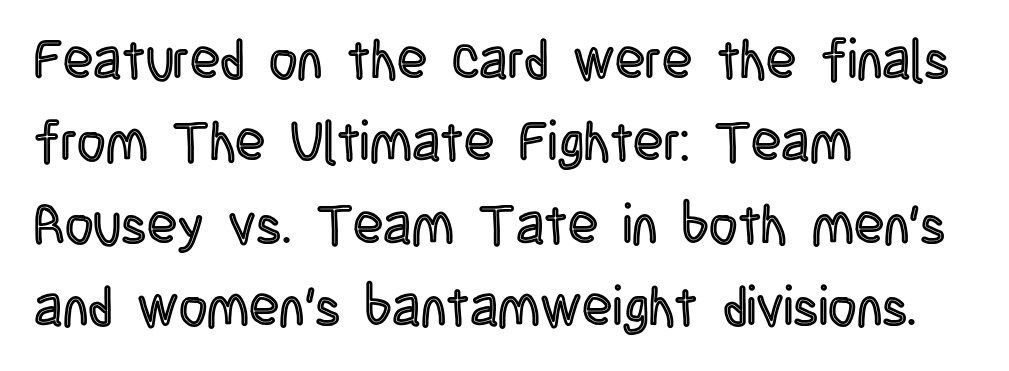
Q: Is the text italic (slanted)? A: No, it is upright.
Q: Is the text underlined? A: No.
Q: How is the paragraph aligned? A: Left-aligned.
Q: Is the spacing between letters normal or unusually wide? A: Normal.
Q: Is the spacing between lines tight, normal or loose? A: Normal.
Q: Width (condensed, normal, or wide)? A: Condensed.
Q: x-height? A: Large.
Q: Monospaced? A: No.
